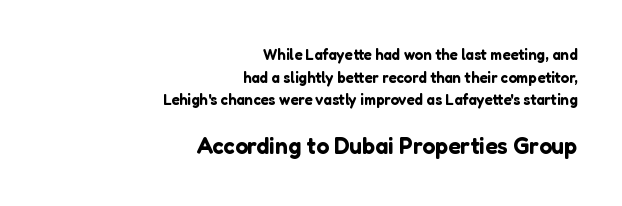
The face used here appears at its bigger size in the lower chunk. In terms of posture, this sample is upright. Inter-character spacing is left at the font's built-in metrics. Normally led — the rows are evenly, conventionally spaced.
